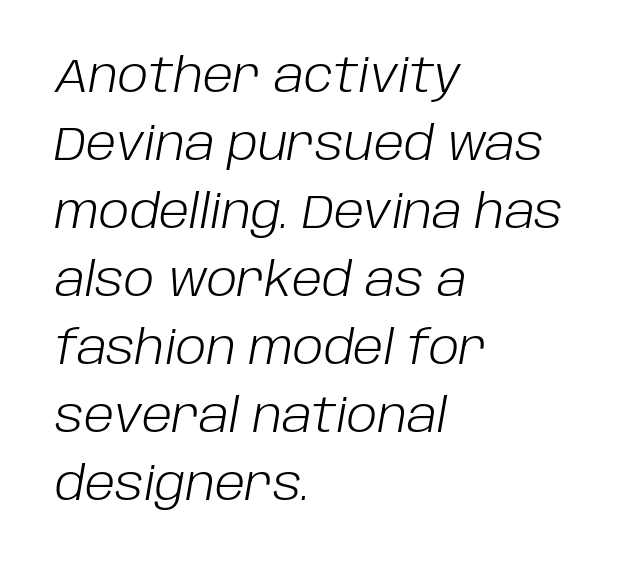
{"italic": "yes", "lean": "right", "slant_degrees": 10, "bold": "no", "weight": "light", "width": "normal", "stroke_contrast": "low", "x_height": "large", "monospaced": "no", "underline": "no", "align": "left", "line_spacing": "normal", "line_spacing_ratio": 1.48, "letter_spacing": "normal", "letter_spacing_em": 0.0, "glyph_px": 46}
